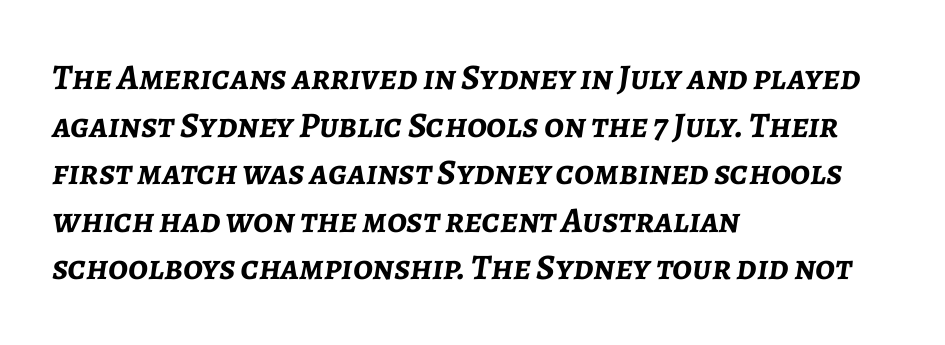
Q: Is the text bold? A: Yes.
Q: Is the text italic (slanted)? A: Yes, it leans right by about 7 degrees.
Q: Is the text underlined? A: No.
Q: How is the paragraph aligned? A: Left-aligned.
Q: Is the spacing between letters normal or unusually wide? A: Normal.
Q: Is the spacing between lines tight, normal or loose? A: Normal.
Q: Width (condensed, normal, or wide)? A: Normal.
Q: Stroke contrast? A: Low.
Q: x-height? A: Medium.
Q: Monospaced? A: No.
